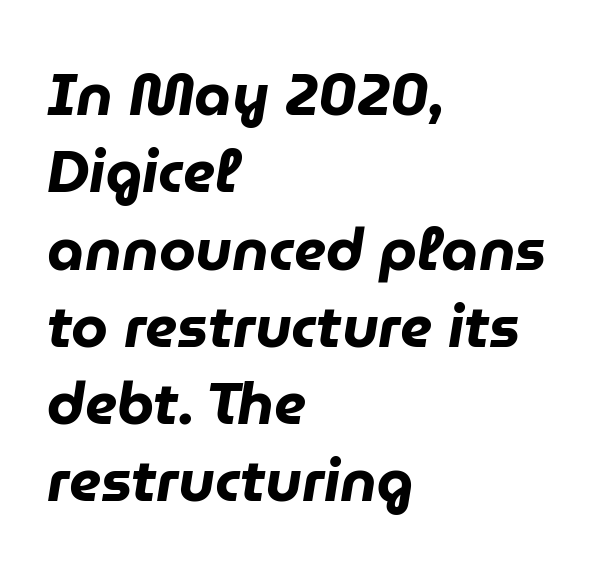
The image shows 59 px heavy type, italic (leaning right); set left-aligned, normal line spacing (1.31x), normal letter spacing, not underlined; low stroke contrast and a medium x-height.
